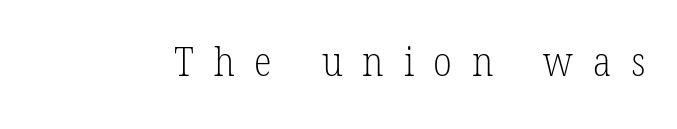
{"serif": "yes", "bold": "no", "weight": "light", "width": "condensed", "stroke_contrast": "low", "x_height": "medium", "monospaced": "no", "underline": "no", "letter_spacing": "wide", "letter_spacing_em": 0.48, "glyph_px": 41}
